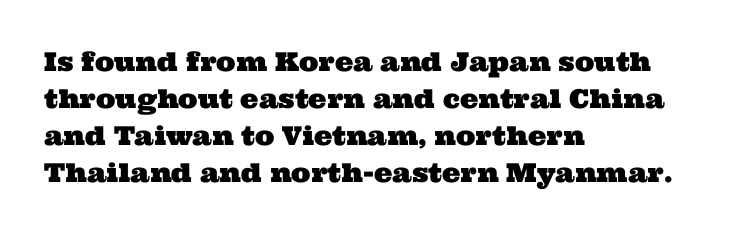
{"underline": "no", "align": "left", "line_spacing": "normal", "line_spacing_ratio": 1.42, "letter_spacing": "normal", "letter_spacing_em": 0.0, "glyph_px": 26}
